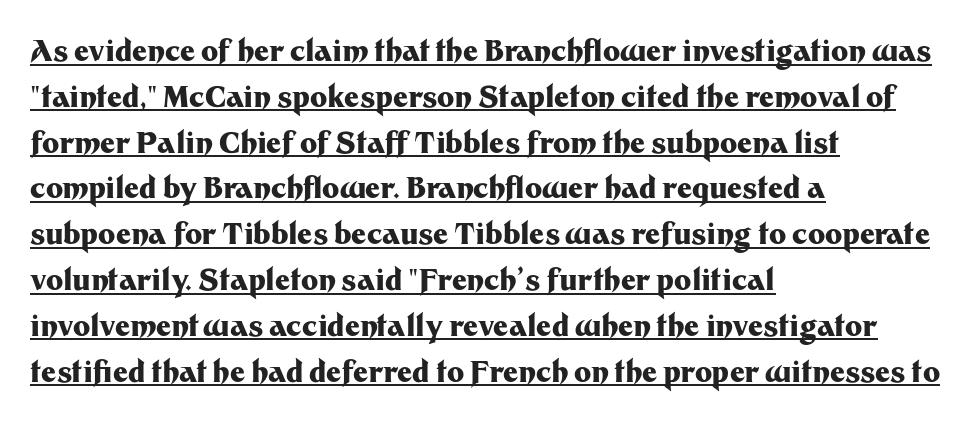
The image shows 29 px heavy sans-serif type, upright; set left-aligned, normal line spacing (1.58x), normal letter spacing, underlined; medium stroke contrast and a medium x-height.
